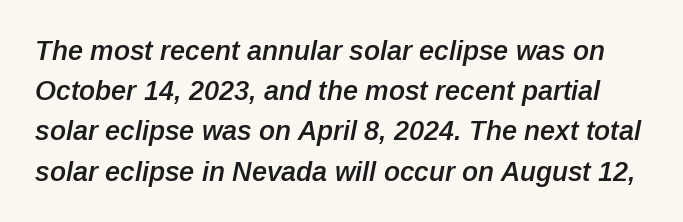
Is the letter spacing exaggerated? No — it looks like the ordinary default. Firm but not heavy-handed strokes: this text is semibold. Anything drawn beneath the words? Only blank space. A normal amount of white space separates one row of letters from the next. Style check: oblique.
